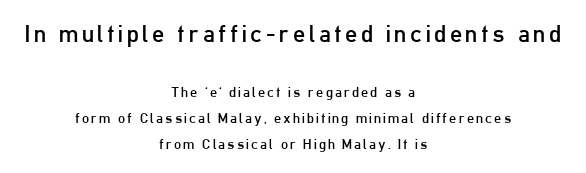
Q: Is the text bold? A: No.
Q: Is the text italic (slanted)? A: No, it is upright.
Q: Is the text underlined? A: No.
Q: How is the paragraph aligned? A: Centered.
Q: Which block of text is set in a larger size, the first (top) or the second (bottom)? A: The first (top) one.
